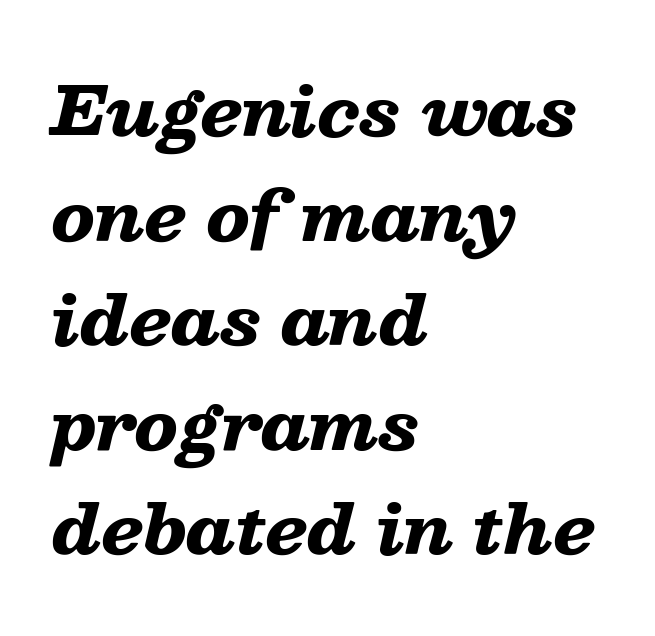
The image shows 67 px heavy, wide type, italic (leaning right); set left-aligned, normal line spacing (1.56x), normal letter spacing, not underlined; low stroke contrast and a medium x-height.
